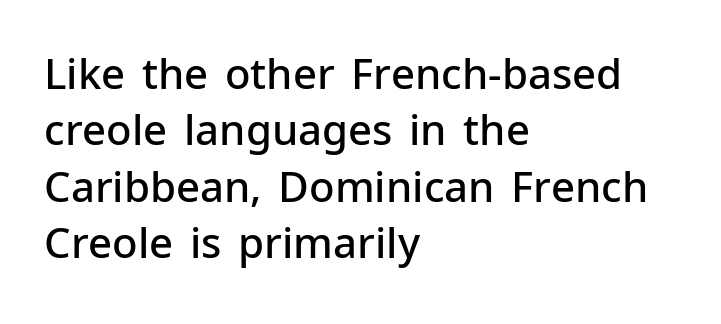
The image shows 42 px semibold sans-serif type, upright; set left-aligned, normal line spacing (1.34x), normal letter spacing, not underlined; low stroke contrast and a medium x-height.
